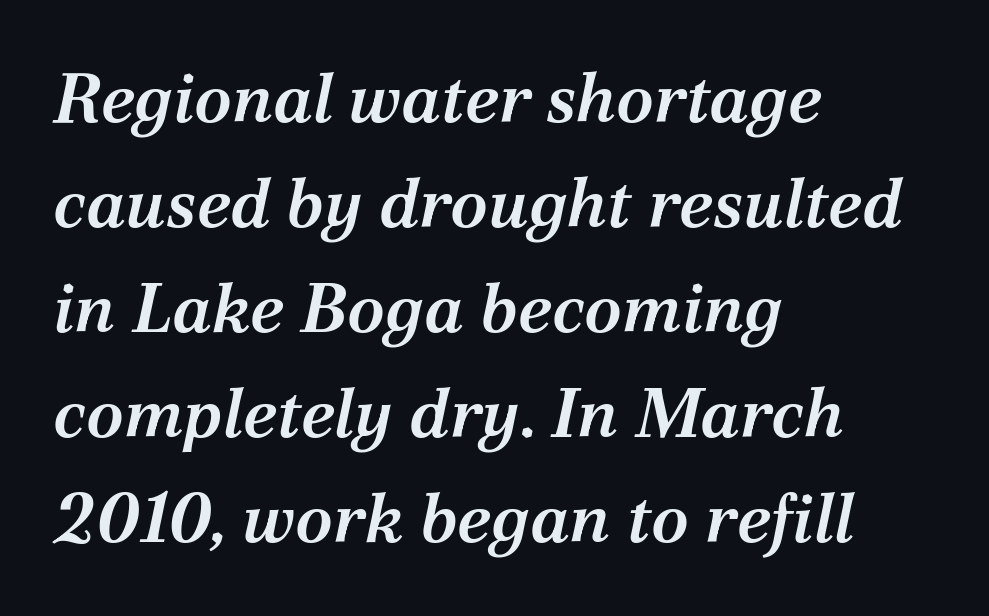
Q: Is the text bold? A: Semi-bold.
Q: Is the text italic (slanted)? A: Yes, it leans right by about 12 degrees.
Q: Is the typeface a serif or a sans-serif typeface? A: Serif.
Q: Is the text underlined? A: No.
Q: How is the paragraph aligned? A: Left-aligned.
Q: Is the spacing between letters normal or unusually wide? A: Normal.
Q: Is the spacing between lines tight, normal or loose? A: Normal.
Q: Width (condensed, normal, or wide)? A: Normal.
Q: Stroke contrast? A: Medium.
Q: x-height? A: Medium.
Q: Monospaced? A: No.
